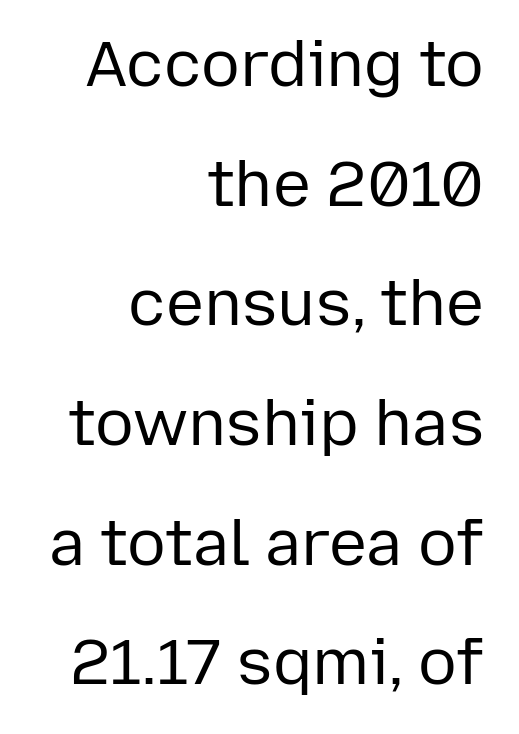
{"serif": "no", "italic": "no", "bold": "no", "weight": "regular", "width": "normal", "stroke_contrast": "low", "x_height": "medium", "monospaced": "no", "underline": "no", "align": "right", "line_spacing_ratio": 1.87, "letter_spacing": "normal", "letter_spacing_em": 0.0, "glyph_px": 64}
